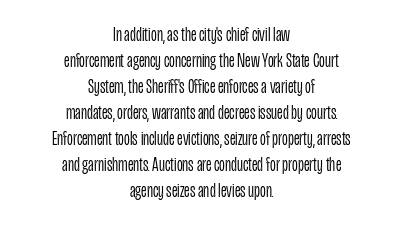
These glyphs show unthickened strokes, regular width or finer. Summary of vertical rhythm: regular, with standard interline spacing. Every character sits straight up, as roman type does. Letter spacing: default. The gap between lines stays unmarked.
